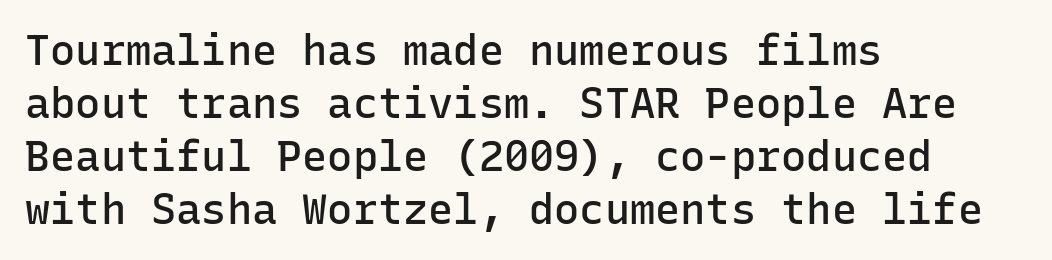
{"serif": "no", "italic": "no", "bold": "semi", "weight": "semibold", "width": "normal", "stroke_contrast": "low", "x_height": "medium", "monospaced": "yes", "underline": "no", "align": "left", "line_spacing": "normal", "line_spacing_ratio": 1.26, "letter_spacing": "normal", "letter_spacing_em": 0.0, "glyph_px": 42}
